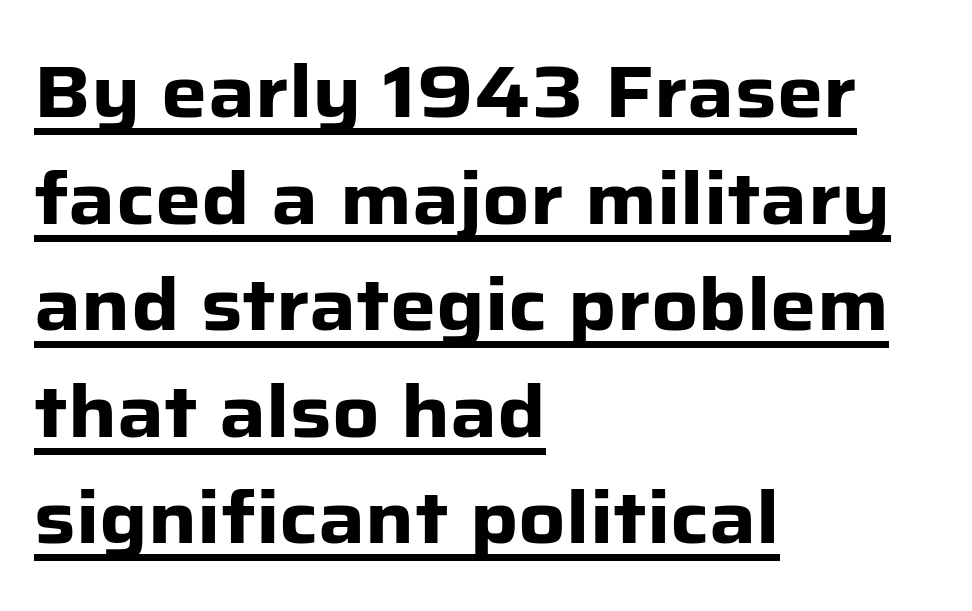
The image shows 73 px heavy sans-serif type, upright; set left-aligned, normal line spacing (1.46x), normal letter spacing, underlined; low stroke contrast and a medium x-height.
